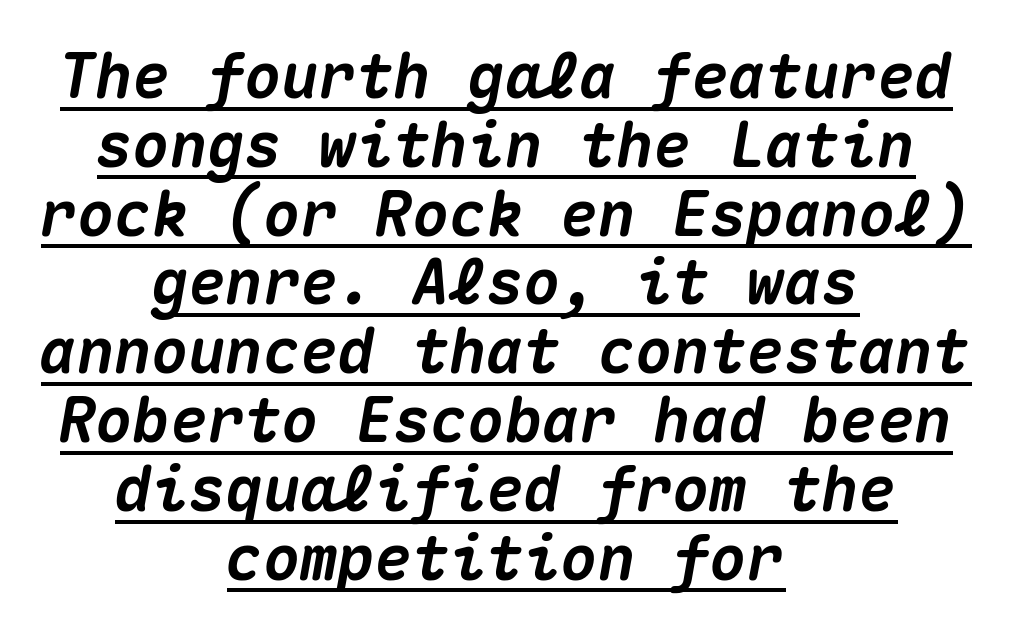
Layout note: lines centered. Strong, thick strokes mark this as bold type. Notice how descenders almost collide with the ascenders below — that's tight leading. The passage shown is underscored from start to finish. Compared with ordinary roman type, these characters are visibly tilted. Glyph-to-glyph distance matches everyday printed text.
